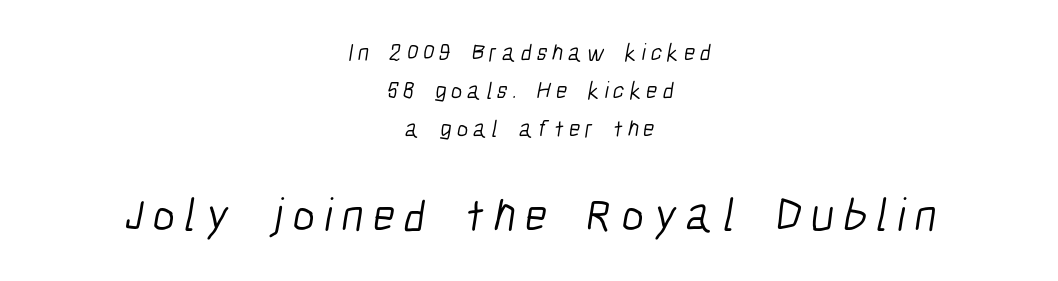
{"serif": "no", "bold": "no", "weight": "light", "width": "condensed", "stroke_contrast": "low", "x_height": "medium", "monospaced": "no", "underline": "no", "align": "center", "line_spacing": "normal", "line_spacing_ratio": 1.59, "letter_spacing": "wide", "letter_spacing_em": 0.2, "larger_block": "second", "size_ratio": 1.96, "glyph_px": 47}
